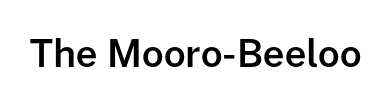
{"serif": "no", "italic": "no", "bold": "semi", "weight": "semibold", "width": "normal", "stroke_contrast": "low", "x_height": "medium", "monospaced": "no", "underline": "no", "letter_spacing": "normal", "letter_spacing_em": 0.0, "glyph_px": 38}
